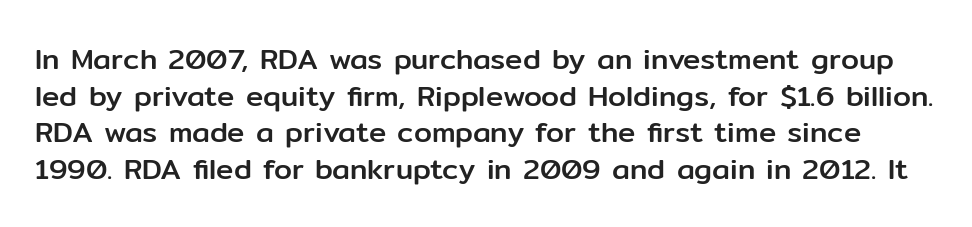
The face used here is proportionally spaced, like ordinary book or web type. Do the letters lean? They stand straight. Decoration check: the copy has no underline. Short note: letters normally spaced. Vertically, the passage feels balanced, rows spaced as you'd expect.
